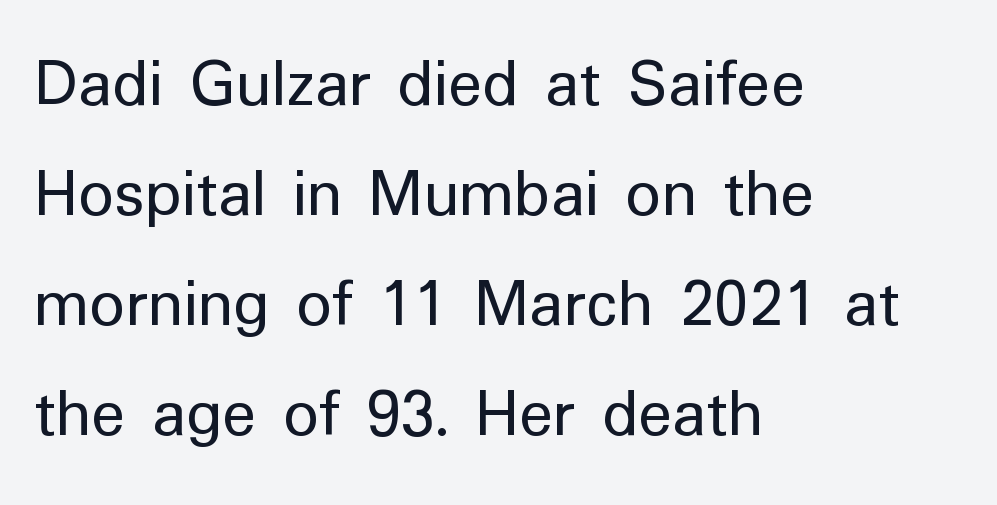
{"serif": "no", "italic": "no", "bold": "no", "weight": "regular", "width": "normal", "stroke_contrast": "low", "x_height": "medium", "monospaced": "no", "underline": "no", "align": "left", "line_spacing": "normal", "line_spacing_ratio": 1.55, "letter_spacing": "normal", "letter_spacing_em": 0.0, "glyph_px": 71}
